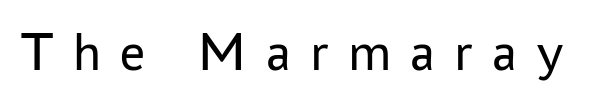
{"serif": "no", "italic": "no", "bold": "no", "weight": "regular", "width": "normal", "stroke_contrast": "low", "x_height": "medium", "monospaced": "no", "underline": "no", "letter_spacing": "wide", "letter_spacing_em": 0.34, "glyph_px": 56}
